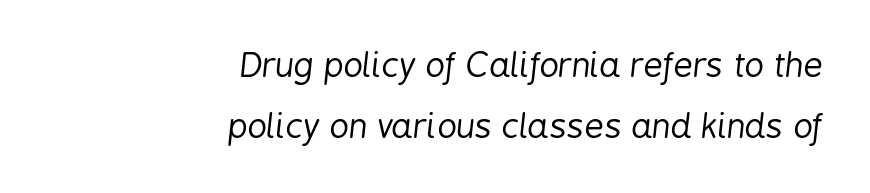
The font's italic variant was chosen for this text. Is the block centered? No — it sits flush against the right margin. No extra ink here — the face is not bold. Rule under the text: the space is simply empty. Between one letter and the next there's only the usual sliver of space.
